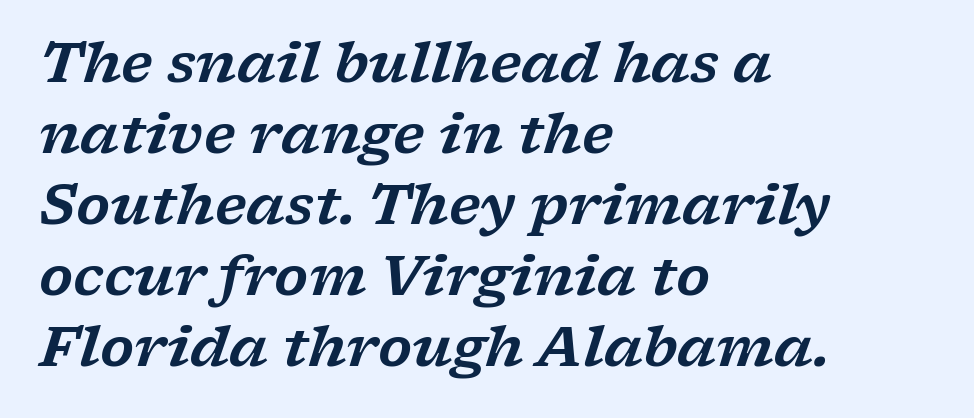
The image shows 55 px wide serif type, italic (leaning right); set left-aligned, normal line spacing (1.29x), normal letter spacing, not underlined; low stroke contrast and a medium x-height.
